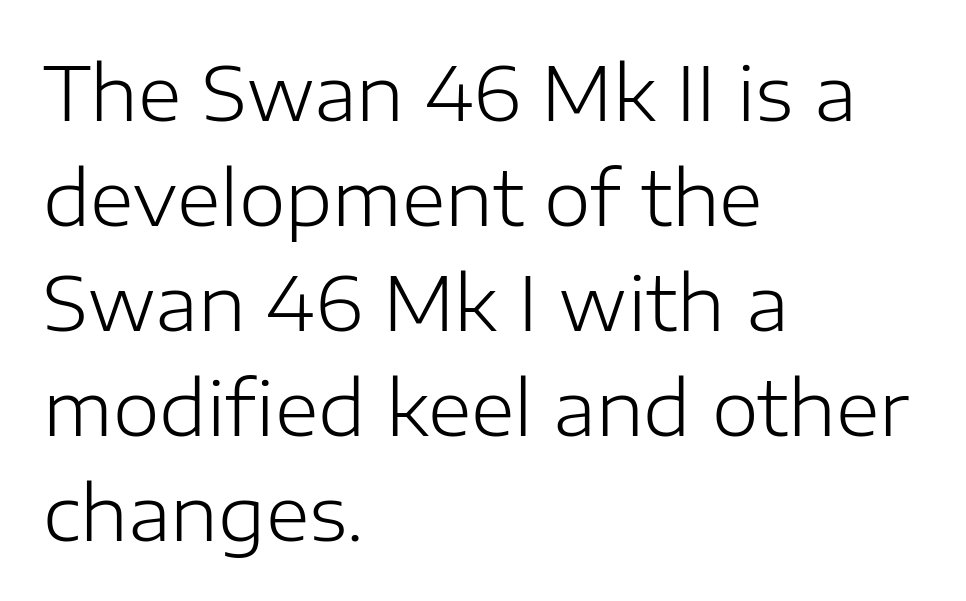
Q: Is the text bold? A: No.
Q: Is the text italic (slanted)? A: No, it is upright.
Q: Is the typeface a serif or a sans-serif typeface? A: Sans-serif.
Q: Is the text underlined? A: No.
Q: How is the paragraph aligned? A: Left-aligned.
Q: Is the spacing between letters normal or unusually wide? A: Normal.
Q: Is the spacing between lines tight, normal or loose? A: Normal.
Q: Width (condensed, normal, or wide)? A: Normal.
Q: Stroke contrast? A: Low.
Q: x-height? A: Medium.
Q: Monospaced? A: No.
